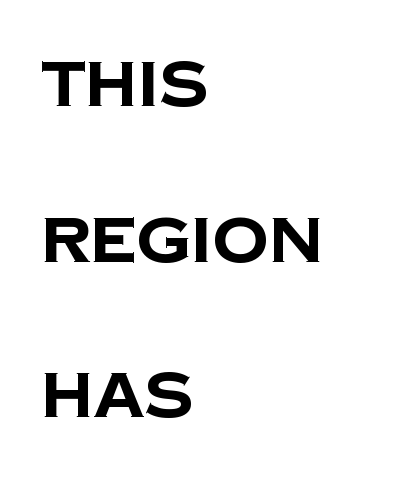
The glyphs in this specimen are sans serif. Is the block centered? No — it sits flush against the left margin. Observe the ordinary spacing: letters are neighbours, not strangers. Each letter keeps its own natural width here, so spacing adapts to shape.
